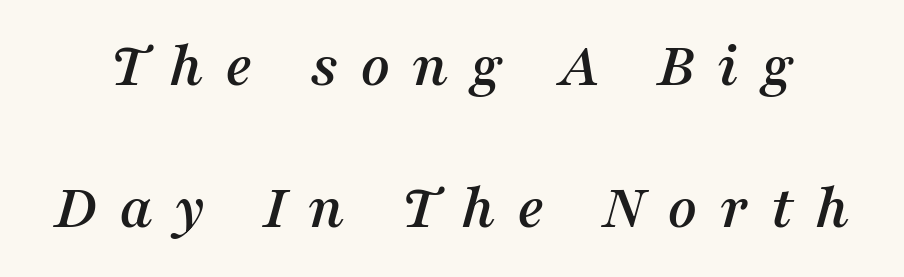
The image shows 64 px serif type, italic (leaning right); set loose line spacing (2.22x), unusually wide letter spacing (+0.34 em), not underlined; medium stroke contrast and a medium x-height.
